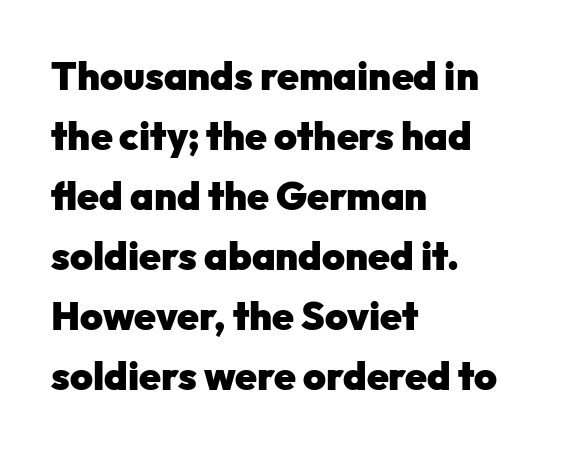
Q: Is the text bold? A: Yes.
Q: Is the text italic (slanted)? A: No, it is upright.
Q: Is the typeface a serif or a sans-serif typeface? A: Sans-serif.
Q: Is the text underlined? A: No.
Q: How is the paragraph aligned? A: Left-aligned.
Q: Is the spacing between letters normal or unusually wide? A: Normal.
Q: Is the spacing between lines tight, normal or loose? A: Normal.
Q: Width (condensed, normal, or wide)? A: Normal.
Q: Stroke contrast? A: Low.
Q: x-height? A: Medium.
Q: Monospaced? A: No.
